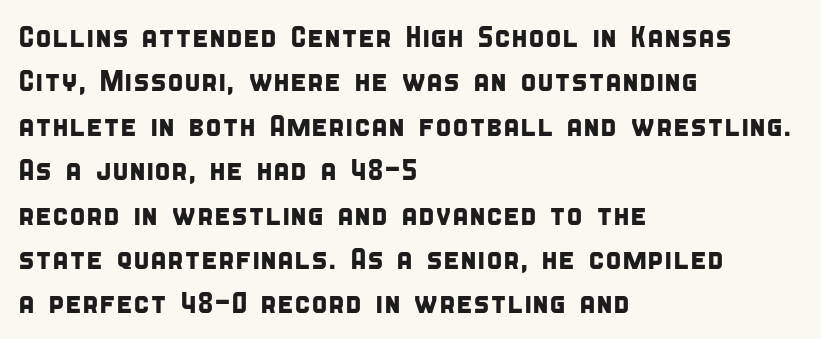
The designer went with a sans here, leaving each stem footless. This sample is left-justified, so line endings fall wherever the words run out. Observe the ordinary spacing: letters are neighbours, not strangers. The rendering uses natural spacing where letterforms have individual widths.
